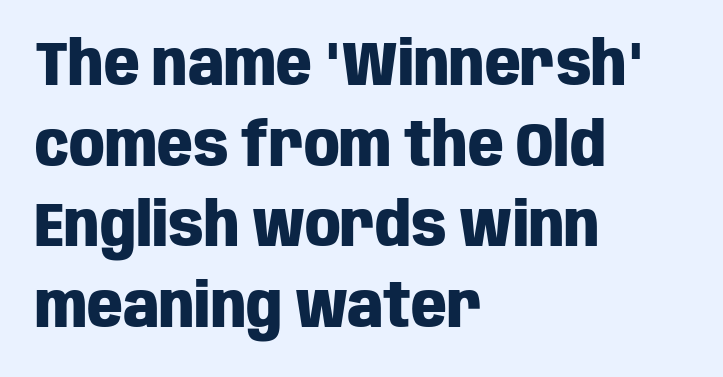
The image shows 62 px heavy, condensed sans-serif type, upright; set left-aligned, normal line spacing (1.3x), normal letter spacing, not underlined; low stroke contrast and a large x-height.
